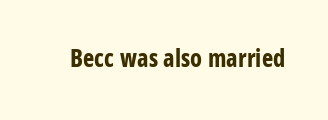
Q: Is the text bold? A: Yes.
Q: Is the text italic (slanted)? A: No, it is upright.
Q: Is the text underlined? A: No.
Q: Is the spacing between letters normal or unusually wide? A: Normal.
